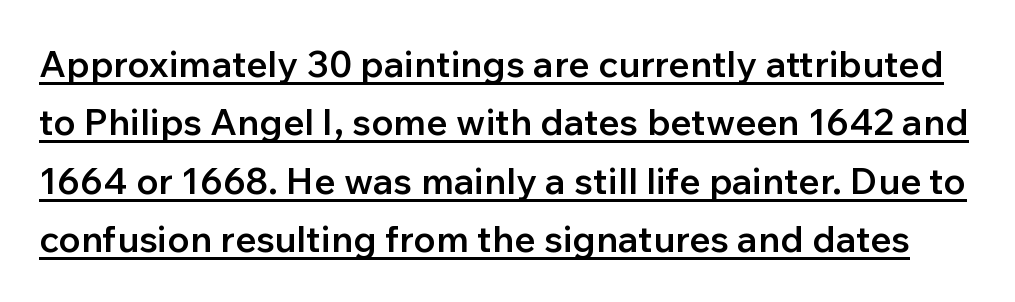
The image shows 37 px semibold sans-serif type, upright; set normal line spacing (1.58x), normal letter spacing, underlined; low stroke contrast and a medium x-height.
